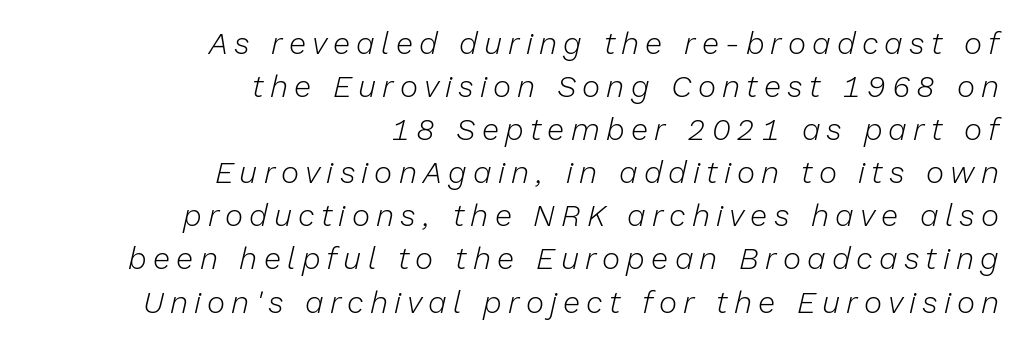
How would I describe the line gaps? Plain and ordinary. These lines have a slow, spaced-out rhythm from letter to letter. Think of a printed novel: that variable character pitch is what you see here. These glyphs show unthickened strokes, regular width or finer.
